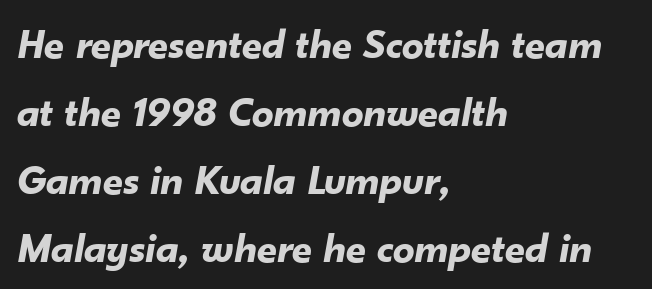
The foot of each line stays bare and open. Layout note: lines flush left. The passage shown leans; its letterforms are oblique. If you measured baseline to baseline, you'd find a middling distance. A dark, heavy texture on the line: the type is bold.
